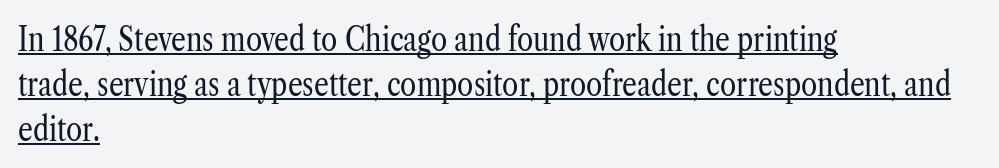
The image shows 33 px regular-weight, condensed serif type, upright; set left-aligned, normal line spacing (1.36x), normal letter spacing, underlined; low stroke contrast and a medium x-height.
